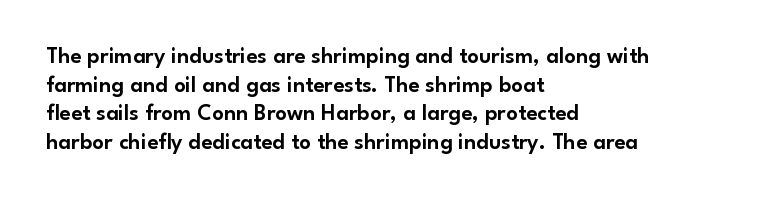
Q: Is the text italic (slanted)? A: No, it is upright.
Q: Is the text underlined? A: No.
Q: How is the paragraph aligned? A: Left-aligned.
Q: Is the spacing between letters normal or unusually wide? A: Normal.
